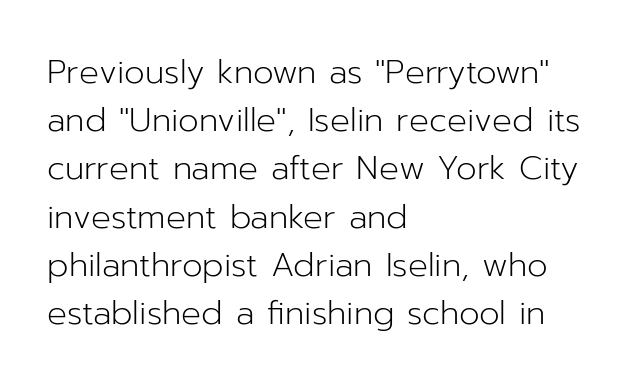
The image shows 33 px light sans-serif type, upright; set left-aligned, normal line spacing (1.46x), normal letter spacing, not underlined; low stroke contrast and a medium x-height.
